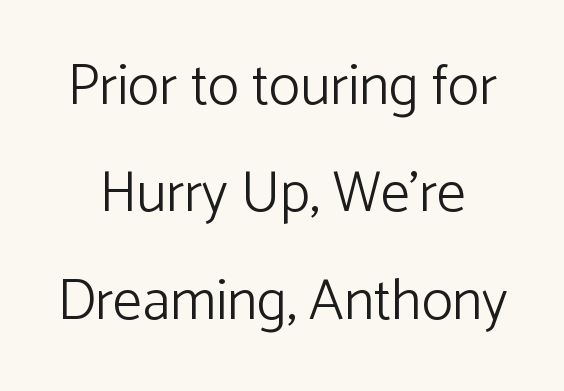
The image shows 58 px light sans-serif type, upright; set line spacing 1.85x, normal letter spacing, not underlined; low stroke contrast and a medium x-height.
